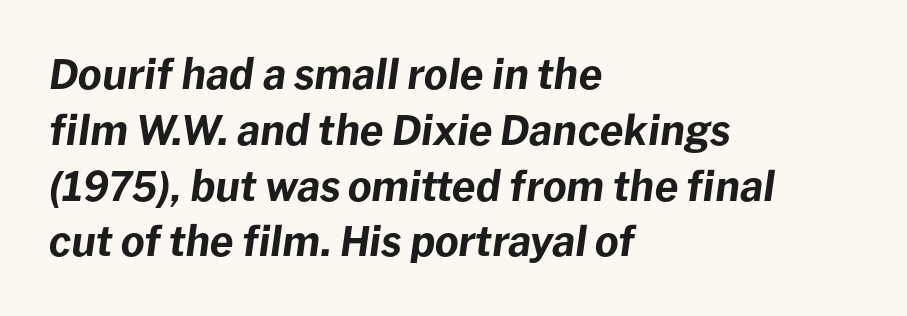
The image shows 41 px bold type, italic (leaning right); set left-aligned, normal line spacing (1.36x), normal letter spacing, not underlined; low stroke contrast and a medium x-height.
